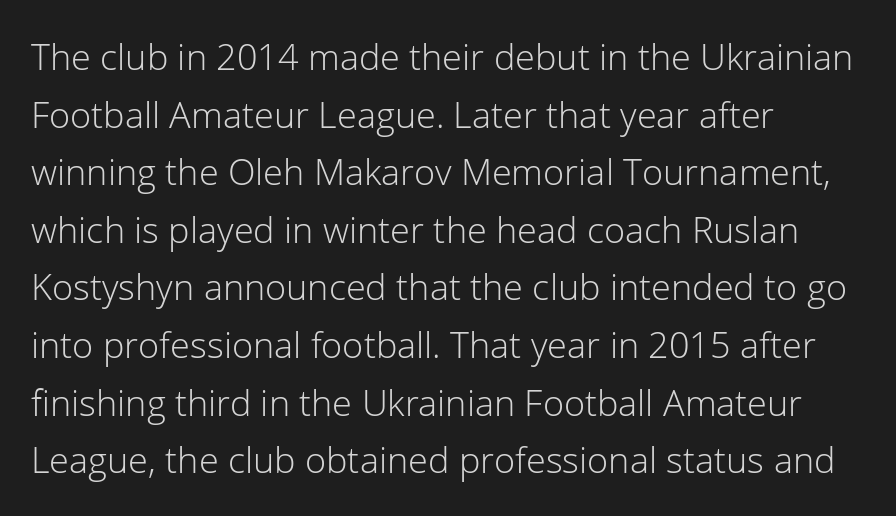
Every stem runs plumb, perpendicular to the baseline. Reading down the block, your eye returns to a fixed left position each line. Tracking value appears to be zero — textbook default spacing. Proportional: the letters do not fall into vertical columns. Baseline-to-baseline distance is the conventional proportion of letter height. The font sits on the lighter half of the weight spectrum, regular included.
